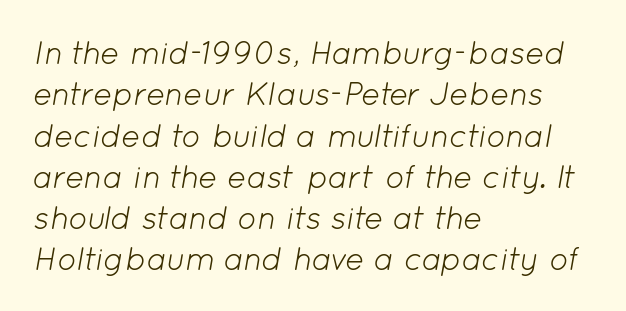
{"italic": "yes", "lean": "right", "slant_degrees": 12, "bold": "no", "weight": "light", "width": "normal", "stroke_contrast": "low", "x_height": "medium", "monospaced": "no", "underline": "no", "align": "left", "line_spacing": "normal", "line_spacing_ratio": 1.29, "letter_spacing": "normal", "letter_spacing_em": 0.0, "glyph_px": 32}
